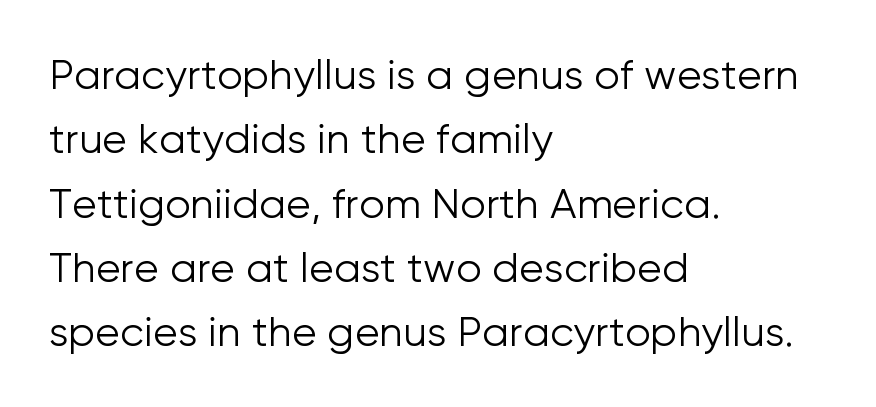
The image shows 41 px light sans-serif type, upright; set left-aligned, normal line spacing (1.57x), normal letter spacing, not underlined; low stroke contrast and a medium x-height.
